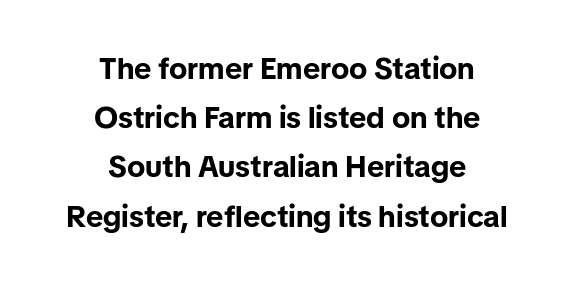
Q: Is the text bold? A: Yes.
Q: Is the text italic (slanted)? A: No, it is upright.
Q: Is the typeface a serif or a sans-serif typeface? A: Sans-serif.
Q: Is the text underlined? A: No.
Q: How is the paragraph aligned? A: Centered.
Q: Is the spacing between letters normal or unusually wide? A: Normal.
Q: Is the spacing between lines tight, normal or loose? A: Normal.
Q: Width (condensed, normal, or wide)? A: Normal.
Q: Stroke contrast? A: Low.
Q: x-height? A: Medium.
Q: Monospaced? A: No.
